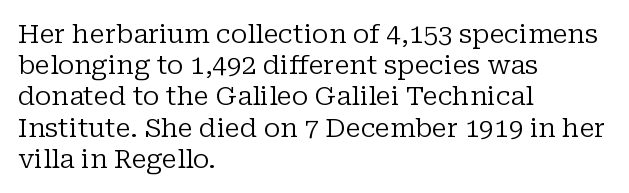
Q: Is the text bold? A: No.
Q: Is the text italic (slanted)? A: No, it is upright.
Q: Is the text underlined? A: No.
Q: How is the paragraph aligned? A: Left-aligned.
Q: Is the spacing between letters normal or unusually wide? A: Normal.
